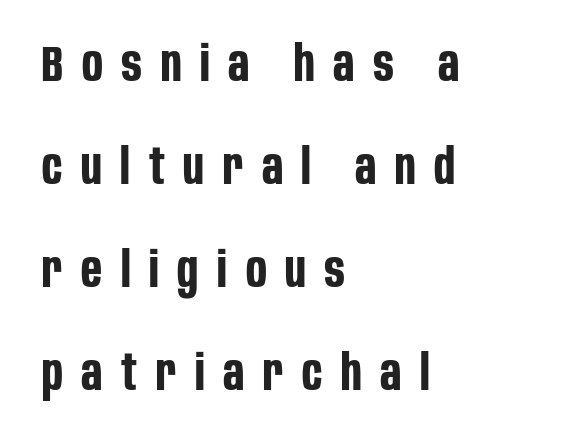
Ordinary non-slanted type is in use. Characters follow at a spacing far wider than the type designer built in. The face used here is proportionally spaced, like ordinary book or web type. Words float on clear page, feet unadorned. A great deal of white space separates one row of letters from the next. Stroke thickness is high; the sample reads as a true bold.
